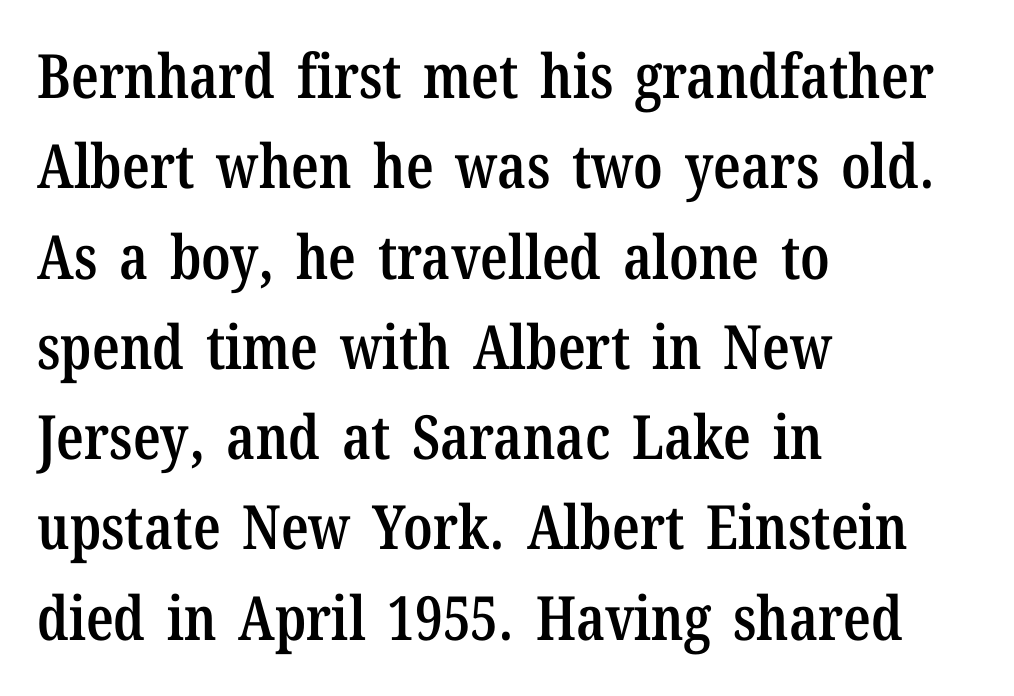
{"serif": "yes", "italic": "no", "bold": "semi", "weight": "semibold", "width": "condensed", "stroke_contrast": "low", "x_height": "medium", "monospaced": "no", "underline": "no", "align": "left", "line_spacing": "normal", "line_spacing_ratio": 1.48, "letter_spacing": "normal", "letter_spacing_em": 0.0, "glyph_px": 61}
